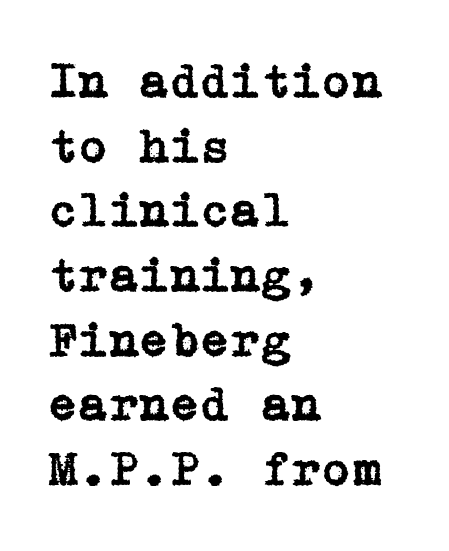
Q: Is the text italic (slanted)? A: No, it is upright.
Q: Is the typeface a serif or a sans-serif typeface? A: Serif.
Q: Is the text underlined? A: No.
Q: How is the paragraph aligned? A: Left-aligned.
Q: Is the spacing between letters normal or unusually wide? A: Normal.
Q: Is the spacing between lines tight, normal or loose? A: Normal.
Q: Width (condensed, normal, or wide)? A: Normal.
Q: Stroke contrast? A: Low.
Q: x-height? A: Medium.
